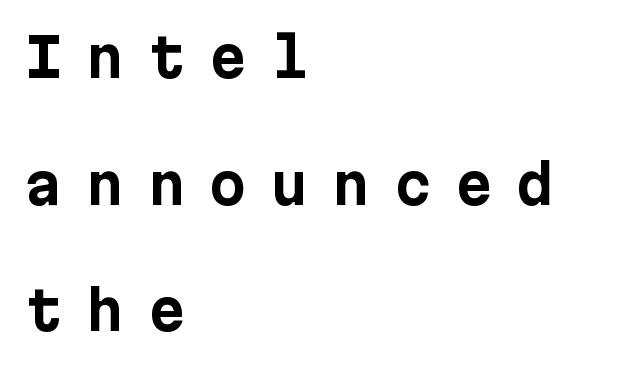
{"serif": "no", "italic": "no", "bold": "yes", "weight": "bold", "width": "normal", "stroke_contrast": "low", "x_height": "medium", "underline": "no", "align": "left", "line_spacing": "loose", "line_spacing_ratio": 2.39, "letter_spacing": "wide", "letter_spacing_em": 0.46, "glyph_px": 53}
